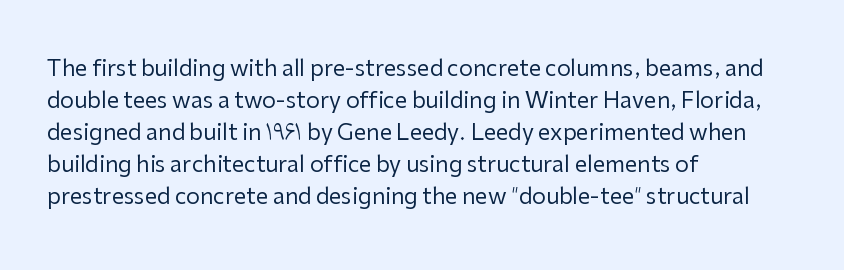
{"italic": "no", "bold": "no", "underline": "no", "align": "left", "line_spacing": "normal", "line_spacing_ratio": 1.46, "letter_spacing": "normal", "letter_spacing_em": 0.0, "glyph_px": 22}
